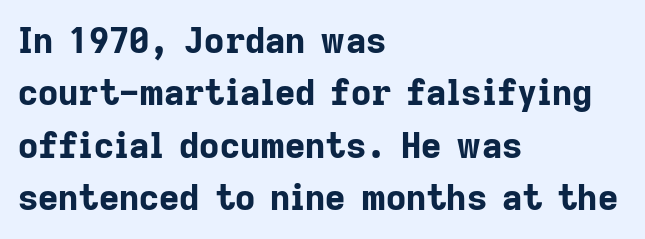
The passage is arranged the way most books set body copy — flush left. The space beneath each line is pristine and unruled. Are there feet on the stems? There aren't — it's a sans. There is no visible air inserted between adjacent glyphs. Nope, not italic — everything's standing straight. Note the varied advance widths — an 'i' is clearly narrower than an 'm'.
